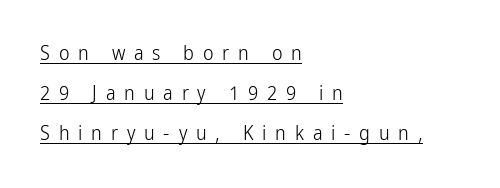
What decoration does the sample have? An underline. All the whitespace from short lines collects on the right. The font's upright variant was chosen for this text. The lines are spread far apart with generous leading.
